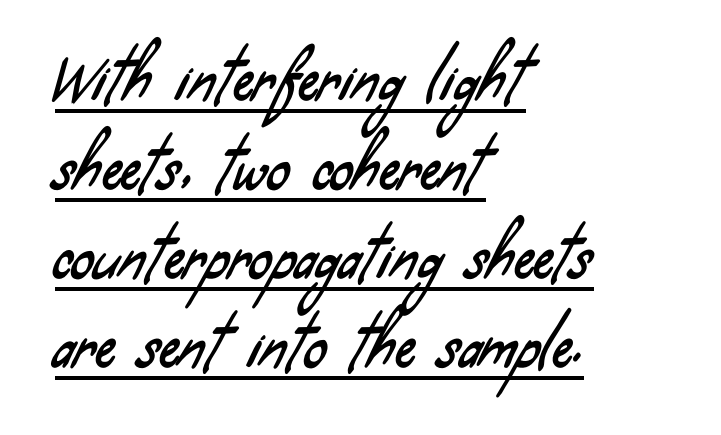
Q: Is the typeface a serif or a sans-serif typeface? A: Sans-serif.
Q: Is the text underlined? A: Yes.
Q: How is the paragraph aligned? A: Left-aligned.
Q: Is the spacing between letters normal or unusually wide? A: Normal.
Q: Is the spacing between lines tight, normal or loose? A: Normal.
Q: Width (condensed, normal, or wide)? A: Condensed.
Q: Stroke contrast? A: Low.
Q: x-height? A: Small.
Q: Monospaced? A: No.
